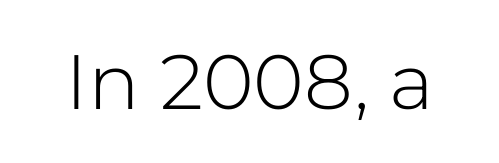
The image shows 77 px light sans-serif type, upright; set normal letter spacing, not underlined; low stroke contrast and a medium x-height.
